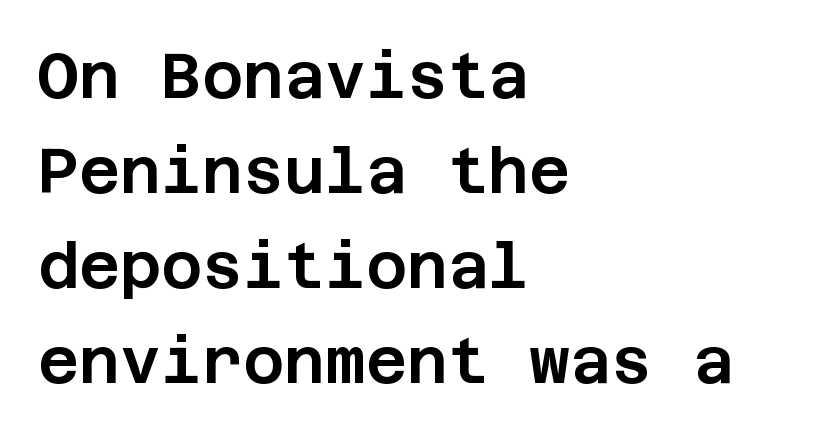
The image shows 63 px sans-serif type, upright; set left-aligned, normal line spacing (1.51x), normal letter spacing, not underlined; low stroke contrast and a large x-height.
